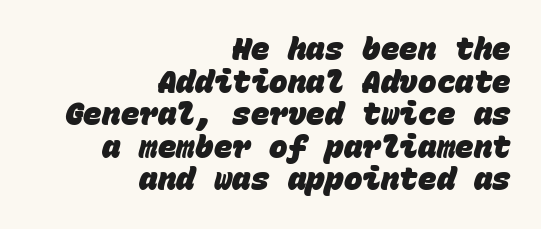
The face used here is a sans, in the tradition of grotesques and geometrics. A bare baseline throughout the passage. Successive baselines arrive quickly, one right under another. Compared with an ordinary text face, these strokes are far heavier — a full bold.
